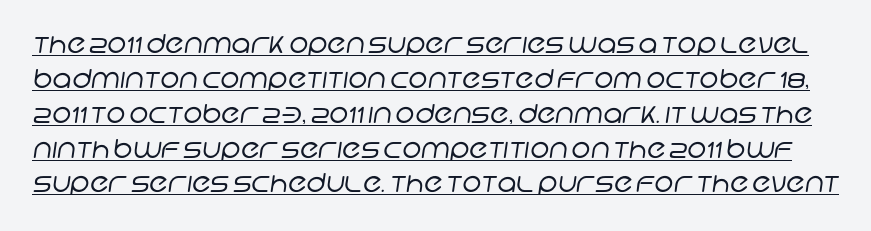
Q: Is the text bold? A: No.
Q: Is the text underlined? A: Yes.
Q: Is the spacing between letters normal or unusually wide? A: Normal.
Q: Is the spacing between lines tight, normal or loose? A: Normal.
